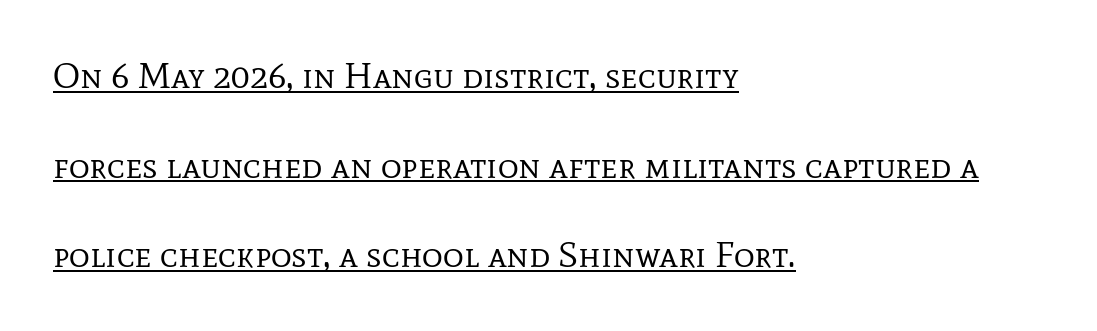
The image shows 36 px regular-weight serif type, upright; set left-aligned, loose line spacing (2.49x), normal letter spacing, underlined; low stroke contrast and a medium x-height.
